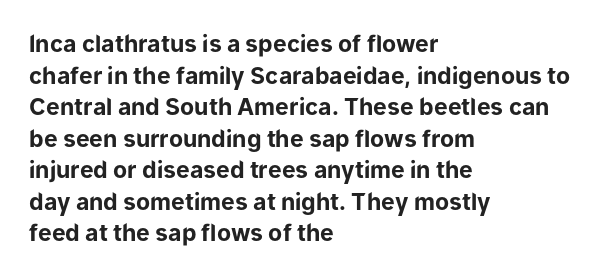
{"italic": "no", "bold": "yes", "underline": "no", "align": "left", "line_spacing": "normal", "line_spacing_ratio": 1.37, "letter_spacing": "normal", "letter_spacing_em": 0.0, "glyph_px": 23}
